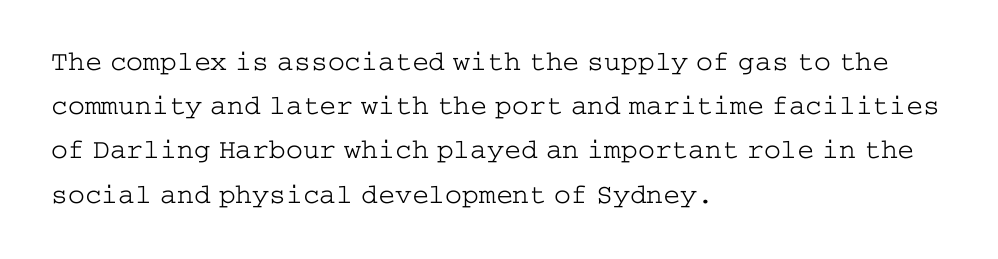
{"serif": "yes", "italic": "no", "bold": "no", "weight": "light", "width": "wide", "stroke_contrast": "low", "x_height": "medium", "underline": "no", "align": "left", "line_spacing": "normal", "line_spacing_ratio": 1.58, "letter_spacing": "normal", "letter_spacing_em": 0.0, "glyph_px": 28}
